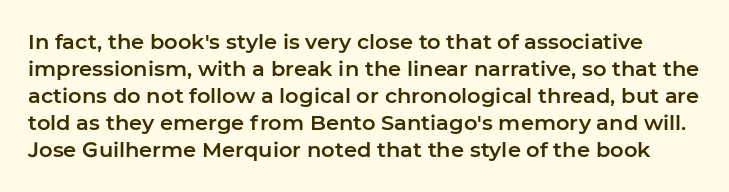
{"italic": "no", "underline": "no", "line_spacing": "normal", "line_spacing_ratio": 1.29, "letter_spacing": "normal", "letter_spacing_em": 0.0, "glyph_px": 21}
